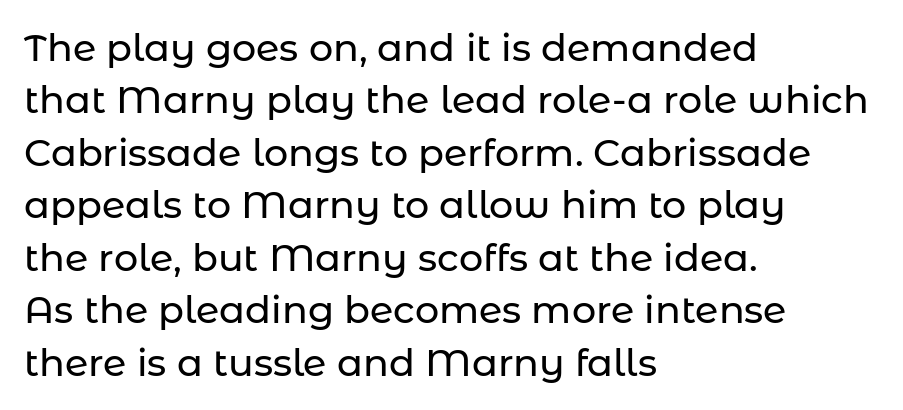
Q: Is the text italic (slanted)? A: No, it is upright.
Q: Is the typeface a serif or a sans-serif typeface? A: Sans-serif.
Q: Is the text underlined? A: No.
Q: How is the paragraph aligned? A: Left-aligned.
Q: Is the spacing between letters normal or unusually wide? A: Normal.
Q: Is the spacing between lines tight, normal or loose? A: Normal.
Q: Width (condensed, normal, or wide)? A: Normal.
Q: Stroke contrast? A: Low.
Q: x-height? A: Medium.
Q: Monospaced? A: No.
